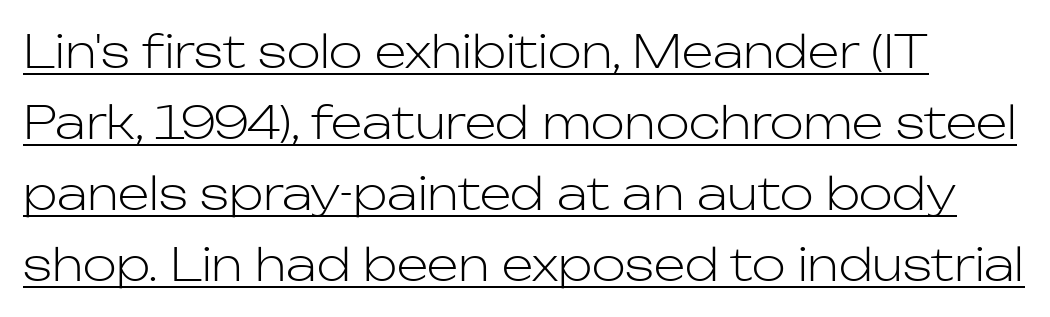
Q: Is the text bold? A: No.
Q: Is the text italic (slanted)? A: No, it is upright.
Q: Is the typeface a serif or a sans-serif typeface? A: Sans-serif.
Q: Is the text underlined? A: Yes.
Q: Is the spacing between letters normal or unusually wide? A: Normal.
Q: Is the spacing between lines tight, normal or loose? A: Normal.
Q: Width (condensed, normal, or wide)? A: Normal.
Q: Stroke contrast? A: Low.
Q: x-height? A: Medium.
Q: Monospaced? A: No.
